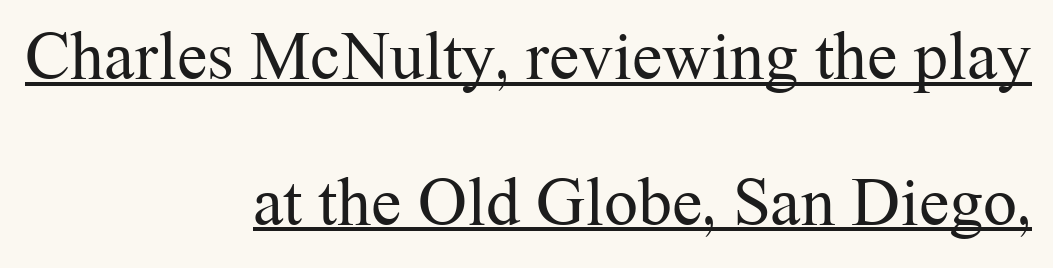
The image shows 68 px regular-weight serif type, upright; set right-aligned, loose line spacing (2.14x), normal letter spacing, underlined; medium stroke contrast and a medium x-height.
